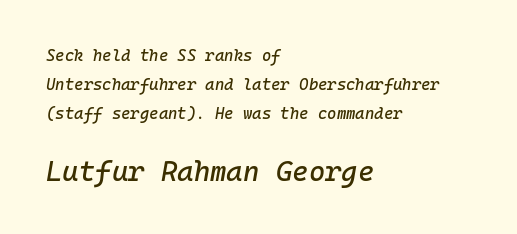
Q: Is the text italic (slanted)? A: Yes, it leans right by about 10 degrees.
Q: Is the text underlined? A: No.
Q: How is the paragraph aligned? A: Left-aligned.
Q: Is the spacing between letters normal or unusually wide? A: Normal.
Q: Which block of text is set in a larger size, the first (top) or the second (bottom)? A: The second (bottom) one.
Q: Width (condensed, normal, or wide)? A: Normal.
Q: Stroke contrast? A: Low.
Q: x-height? A: Medium.
Q: Monospaced? A: Yes.
